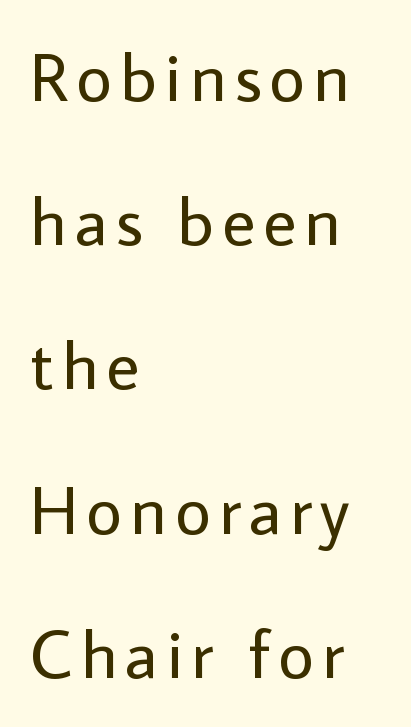
{"serif": "no", "italic": "no", "bold": "no", "weight": "regular", "width": "normal", "stroke_contrast": "low", "x_height": "medium", "monospaced": "no", "underline": "no", "align": "left", "line_spacing": "loose", "line_spacing_ratio": 2.09, "glyph_px": 69}
